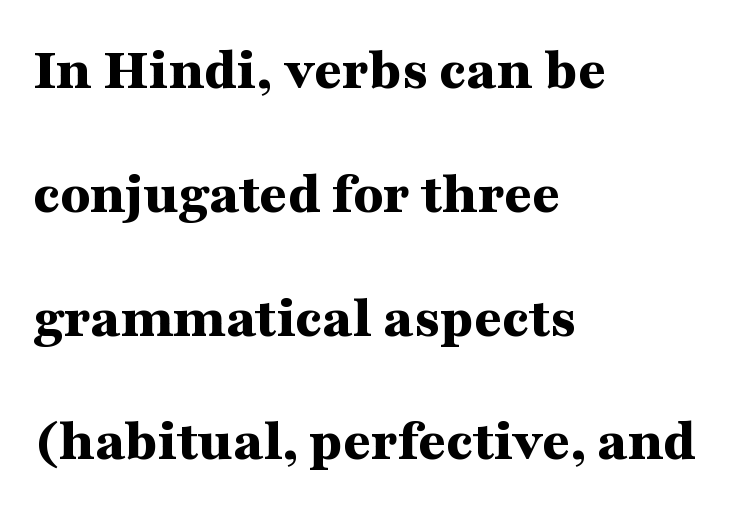
A great deal of white space separates one row of letters from the next. This rendering uses left alignment, leaving the right contour irregular. Each letter's strokes conclude with small projecting serifs. This sample uses an upright cut, with every glyph sitting square on the baseline.
